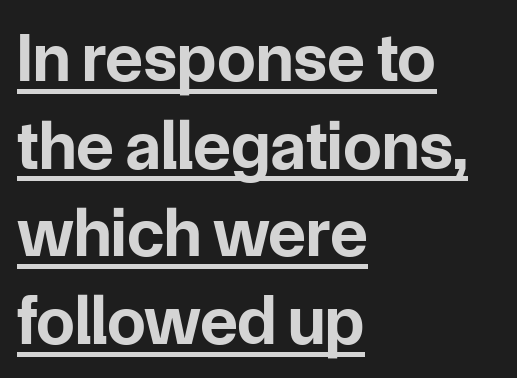
The image shows 69 px bold sans-serif type, upright; set left-aligned, normal line spacing (1.27x), normal letter spacing, underlined; low stroke contrast and a medium x-height.
